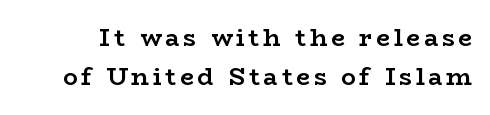
Q: Is the text bold? A: Yes.
Q: Is the text italic (slanted)? A: No, it is upright.
Q: Is the text underlined? A: No.
Q: Is the spacing between lines tight, normal or loose? A: Normal.
